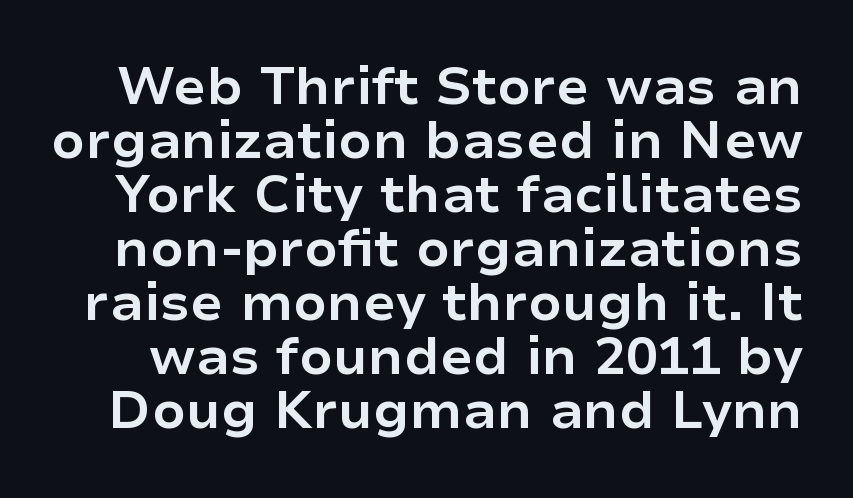
The rendering uses a small line-height, squeezing the rows. Classification — sans serif. The rendering uses natural spacing where letterforms have individual widths. The glyphs are unaccompanied by any horizontal stroke below them.
